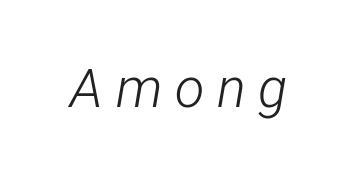
Q: Is the text bold? A: No.
Q: Is the text italic (slanted)? A: Yes, it leans right by about 12 degrees.
Q: Is the text underlined? A: No.
Q: Is the spacing between letters normal or unusually wide? A: Unusually wide.
Q: Width (condensed, normal, or wide)? A: Condensed.
Q: Stroke contrast? A: Low.
Q: x-height? A: Medium.
Q: Monospaced? A: No.
